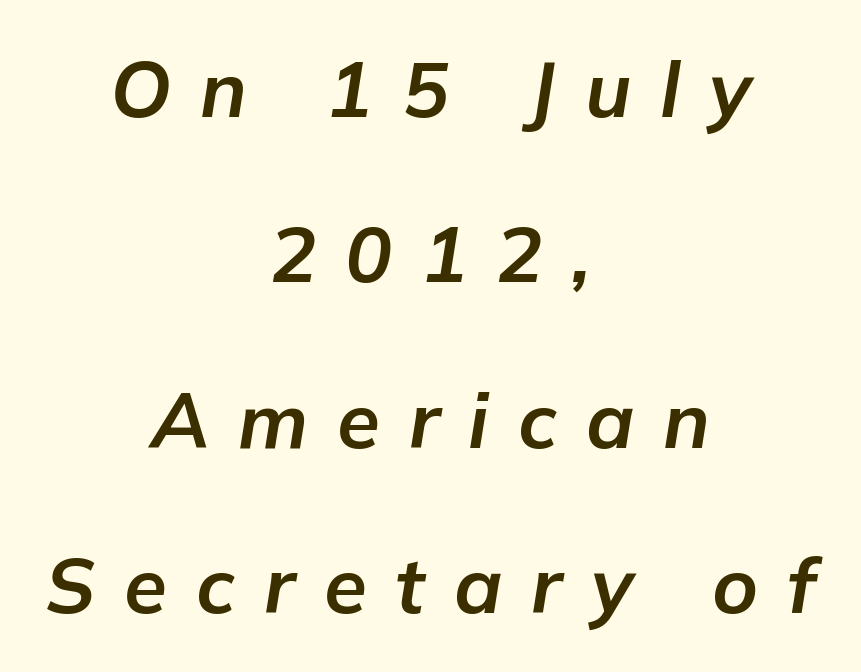
The image shows 78 px bold type, italic (leaning right); set centered, loose line spacing (2.12x), unusually wide letter spacing (+0.37 em), not underlined; low stroke contrast and a medium x-height.
